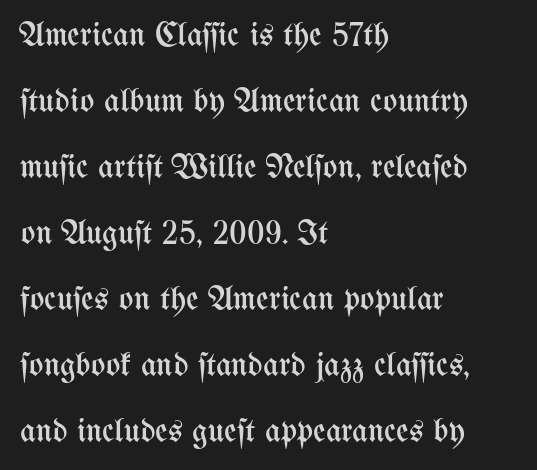
{"italic": "no", "bold": "no", "weight": "regular", "width": "condensed", "stroke_contrast": "medium", "x_height": "medium", "monospaced": "no", "underline": "no", "align": "left", "line_spacing": "loose", "line_spacing_ratio": 1.94, "letter_spacing": "normal", "letter_spacing_em": 0.0, "glyph_px": 34}
